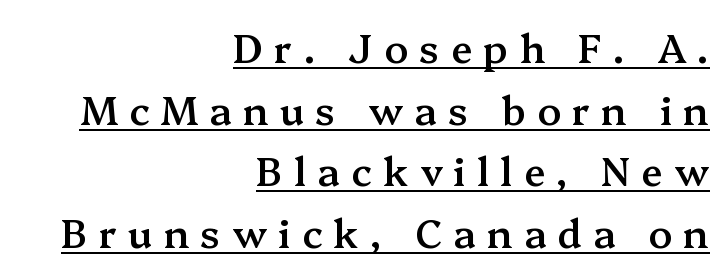
Q: Is the text bold? A: Semi-bold.
Q: Is the text italic (slanted)? A: No, it is upright.
Q: Is the typeface a serif or a sans-serif typeface? A: Serif.
Q: Is the text underlined? A: Yes.
Q: How is the paragraph aligned? A: Right-aligned.
Q: Is the spacing between letters normal or unusually wide? A: Unusually wide.
Q: Is the spacing between lines tight, normal or loose? A: Normal.
Q: Width (condensed, normal, or wide)? A: Normal.
Q: Stroke contrast? A: Medium.
Q: x-height? A: Medium.
Q: Monospaced? A: No.
